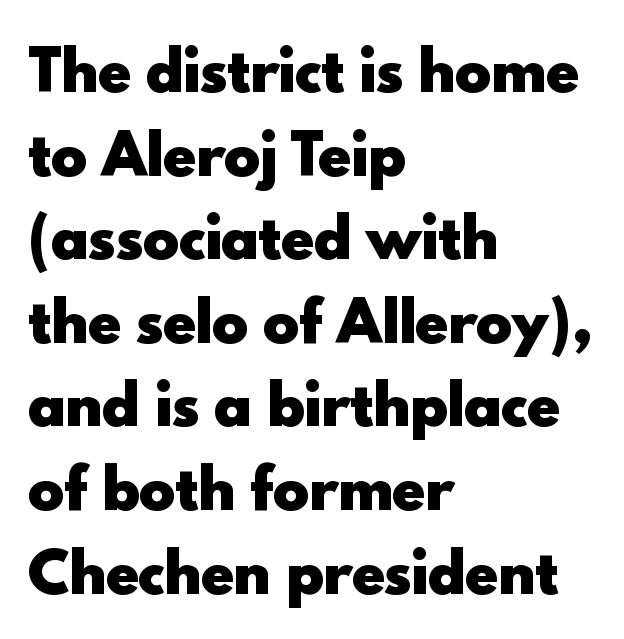
Q: Is the text bold? A: Yes.
Q: Is the text italic (slanted)? A: No, it is upright.
Q: Is the typeface a serif or a sans-serif typeface? A: Sans-serif.
Q: Is the text underlined? A: No.
Q: How is the paragraph aligned? A: Left-aligned.
Q: Is the spacing between letters normal or unusually wide? A: Normal.
Q: Is the spacing between lines tight, normal or loose? A: Normal.
Q: Width (condensed, normal, or wide)? A: Normal.
Q: x-height? A: Small.
Q: Monospaced? A: No.
